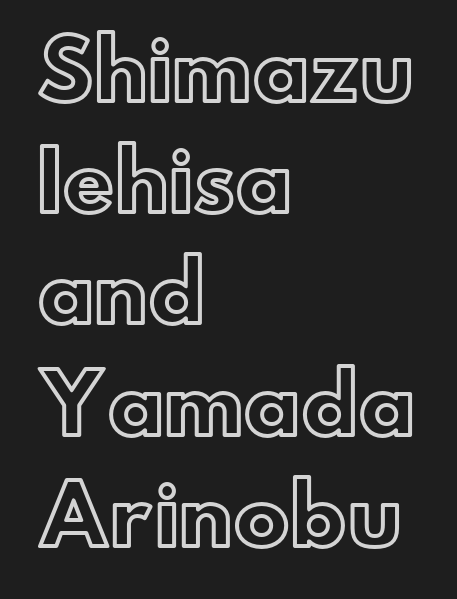
Q: Is the text italic (slanted)? A: No, it is upright.
Q: Is the text underlined? A: No.
Q: How is the paragraph aligned? A: Left-aligned.
Q: Is the spacing between letters normal or unusually wide? A: Normal.
Q: Is the spacing between lines tight, normal or loose? A: Normal.
Q: Width (condensed, normal, or wide)? A: Normal.
Q: x-height? A: Small.
Q: Monospaced? A: No.
